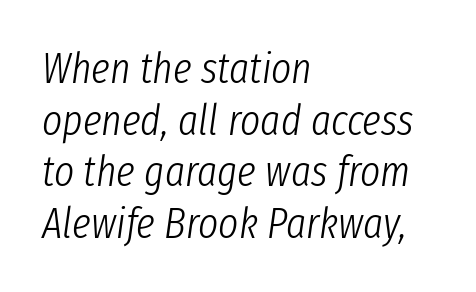
Q: Is the text bold? A: No.
Q: Is the text italic (slanted)? A: Yes, it leans right by about 8 degrees.
Q: Is the text underlined? A: No.
Q: How is the paragraph aligned? A: Left-aligned.
Q: Is the spacing between letters normal or unusually wide? A: Normal.
Q: Width (condensed, normal, or wide)? A: Condensed.
Q: Stroke contrast? A: Low.
Q: x-height? A: Medium.
Q: Monospaced? A: No.
